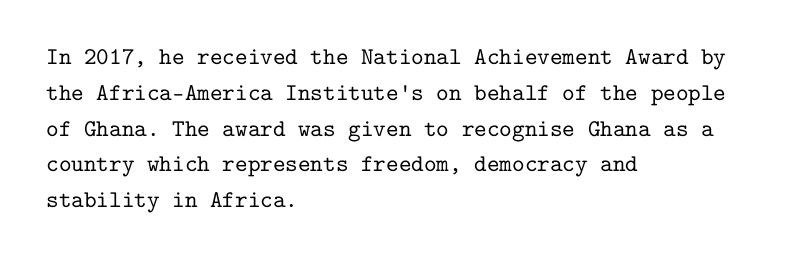
The image shows 24 px text type, upright; set left-aligned, normal line spacing (1.49x), normal letter spacing, not underlined.
